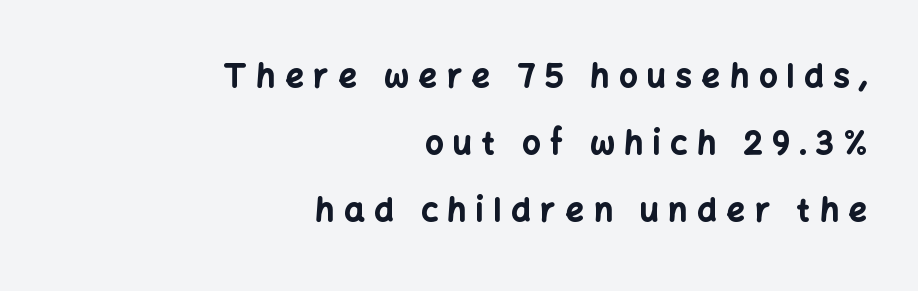
{"serif": "no", "italic": "no", "bold": "yes", "weight": "bold", "width": "normal", "stroke_contrast": "low", "x_height": "medium", "monospaced": "no", "underline": "no", "align": "right", "line_spacing": "loose", "line_spacing_ratio": 2.1, "letter_spacing": "wide", "letter_spacing_em": 0.31, "glyph_px": 32}
